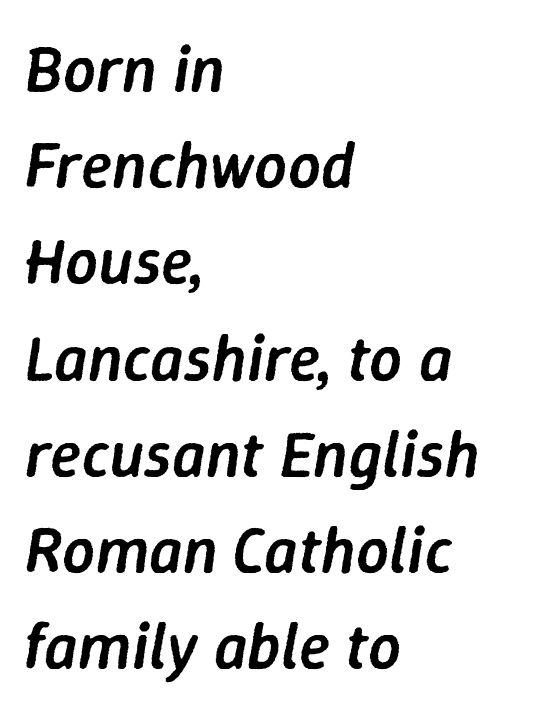
{"italic": "yes", "lean": "right", "slant_degrees": 9, "bold": "semi", "weight": "semibold", "width": "normal", "stroke_contrast": "low", "x_height": "medium", "monospaced": "no", "underline": "no", "align": "left", "line_spacing": "normal", "line_spacing_ratio": 1.48, "letter_spacing": "normal", "letter_spacing_em": 0.0, "glyph_px": 65}
